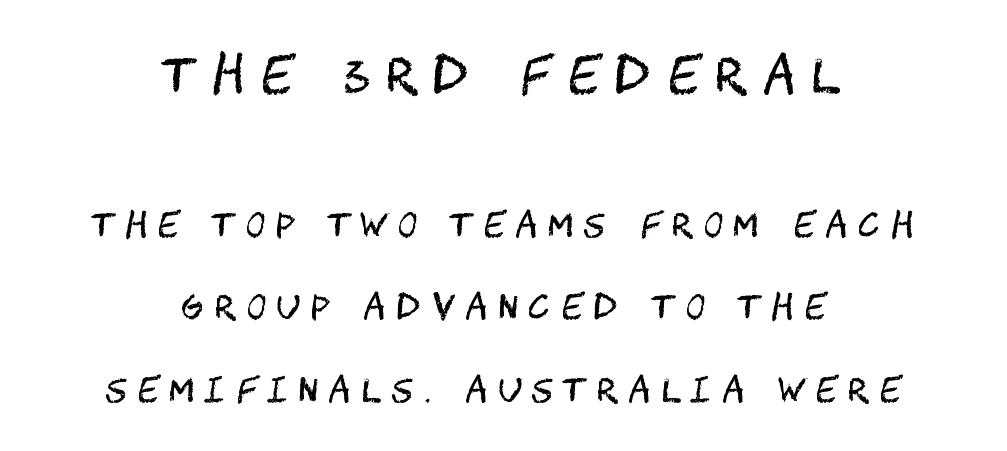
Classification — sans serif. Only glyphs here, with clear space below each row. The strokes are not fattened; the text isn't bold. The setting favours the middle, as headings and verse often do.
